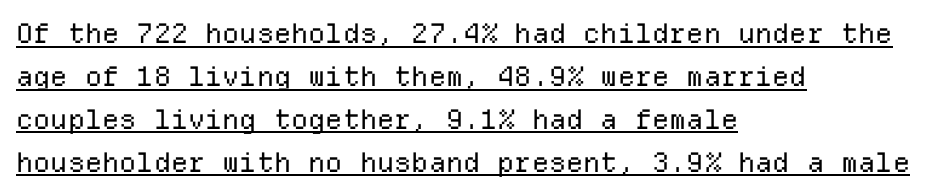
The face used here is rendered with its standard letterfit. Which margin do the lines hug? The left one — the right edge is uneven. The words here are underlined. The leading is moderate, giving the passage an even texture. It's the straight-up-and-down kind of type. The weight tops out at a normal text grade.
